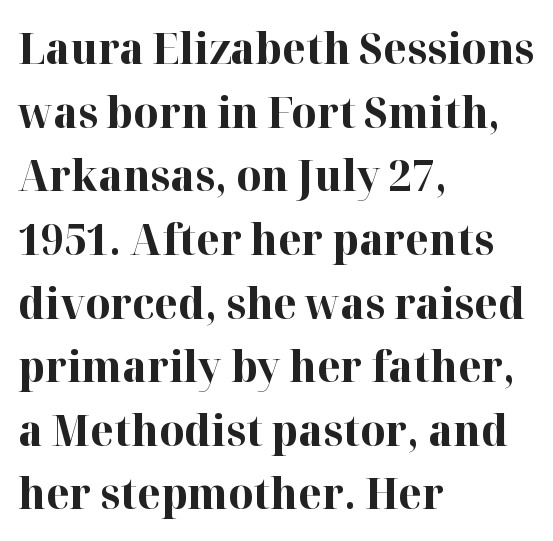
Q: Is the text bold? A: Yes.
Q: Is the text italic (slanted)? A: No, it is upright.
Q: Is the typeface a serif or a sans-serif typeface? A: Serif.
Q: Is the text underlined? A: No.
Q: How is the paragraph aligned? A: Left-aligned.
Q: Is the spacing between letters normal or unusually wide? A: Normal.
Q: Is the spacing between lines tight, normal or loose? A: Normal.
Q: Width (condensed, normal, or wide)? A: Normal.
Q: Stroke contrast? A: High.
Q: x-height? A: Medium.
Q: Monospaced? A: No.
